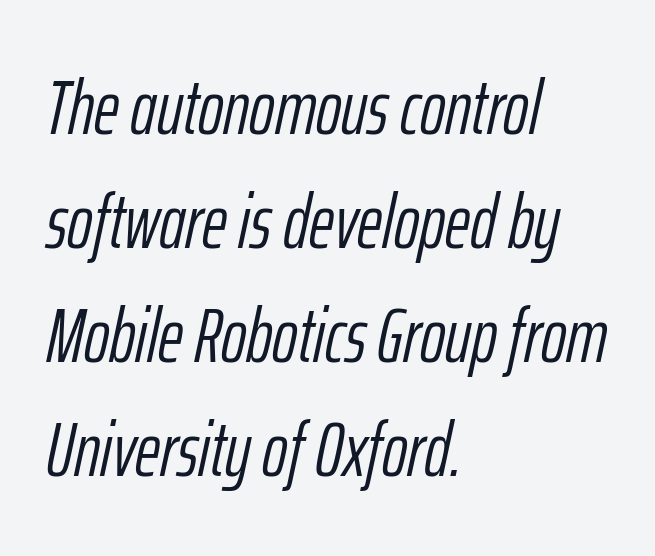
Do the characters align in a grid? No, the font is proportional. This sample keeps an unexceptional amount of space between lines. Leftover space on each line is placed entirely after the last word. Emphasis-style slanted type is in use.
